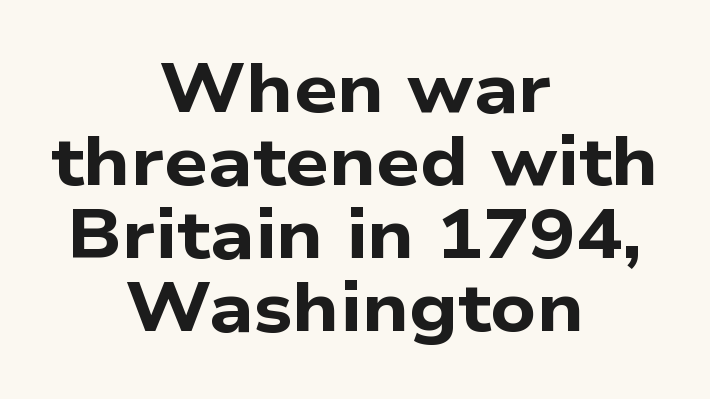
{"serif": "no", "bold": "yes", "weight": "bold", "width": "wide", "stroke_contrast": "low", "x_height": "medium", "monospaced": "no", "underline": "no", "align": "center", "line_spacing": "tight", "line_spacing_ratio": 1.06, "letter_spacing": "normal", "letter_spacing_em": 0.0, "glyph_px": 69}
